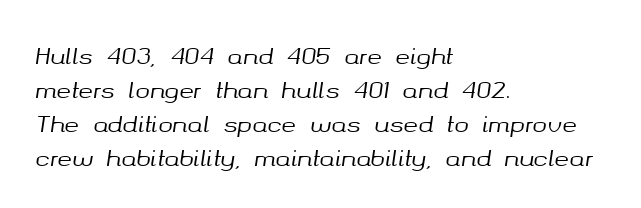
{"italic": "yes", "lean": "right", "slant_degrees": 8, "underline": "no", "align": "left", "line_spacing": "normal", "line_spacing_ratio": 1.54, "letter_spacing": "normal", "letter_spacing_em": 0.0, "glyph_px": 22}
